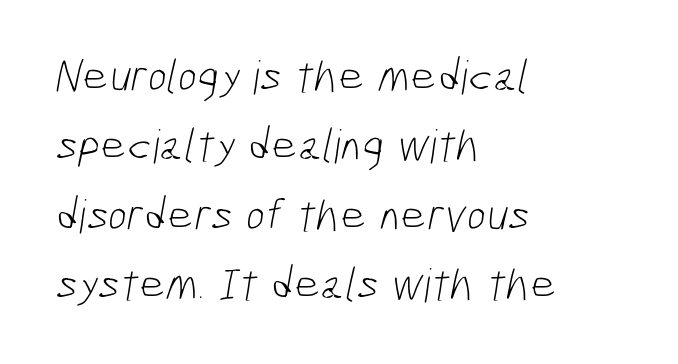
Q: Is the text bold? A: No.
Q: Is the typeface a serif or a sans-serif typeface? A: Sans-serif.
Q: Is the text underlined? A: No.
Q: How is the paragraph aligned? A: Left-aligned.
Q: Is the spacing between letters normal or unusually wide? A: Normal.
Q: Is the spacing between lines tight, normal or loose? A: Normal.
Q: Width (condensed, normal, or wide)? A: Condensed.
Q: Stroke contrast? A: Low.
Q: x-height? A: Medium.
Q: Monospaced? A: No.
